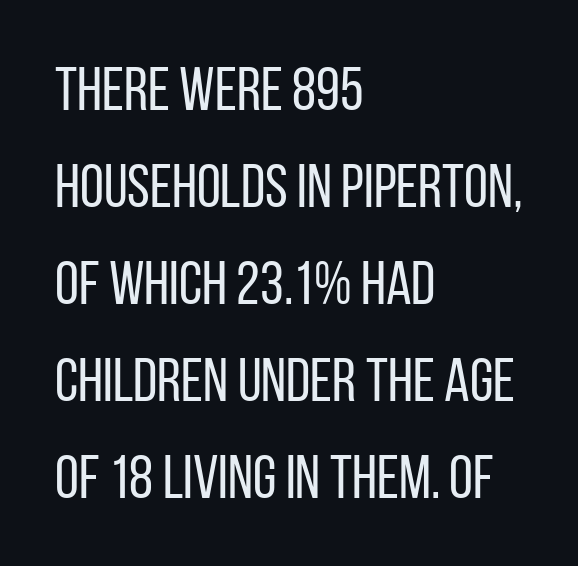
Q: Is the text bold? A: No.
Q: Is the text italic (slanted)? A: No, it is upright.
Q: Is the typeface a serif or a sans-serif typeface? A: Sans-serif.
Q: Is the text underlined? A: No.
Q: How is the paragraph aligned? A: Left-aligned.
Q: Is the spacing between letters normal or unusually wide? A: Normal.
Q: Is the spacing between lines tight, normal or loose? A: Normal.
Q: Width (condensed, normal, or wide)? A: Condensed.
Q: Stroke contrast? A: Low.
Q: x-height? A: Large.
Q: Monospaced? A: No.
